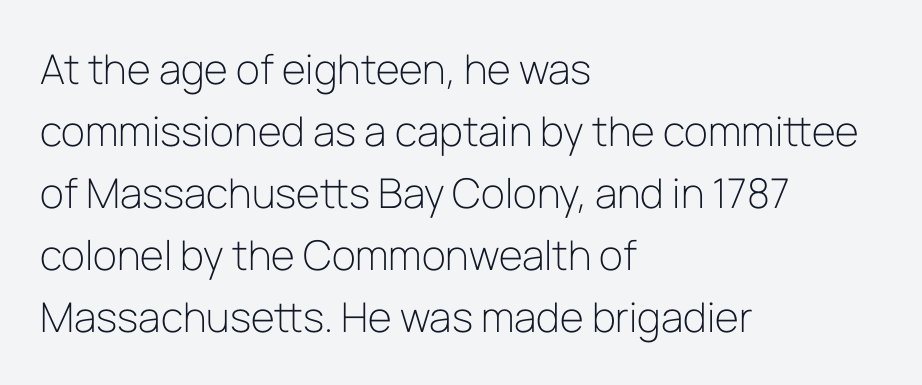
This sample has the flowing, uneven cadence of proportional lettering. Any mark beneath the type? The region is blank. Reading down the column, the eye jumps a familiar distance to each next line. Reading down the block, your eye returns to a fixed left position each line. Heft: none added — not bold. The specimen reads as upright at a glance.
